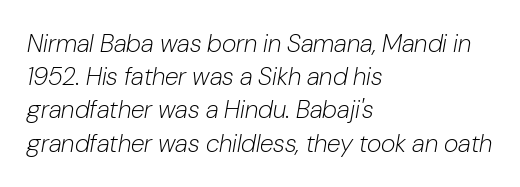
Q: Is the text bold? A: No.
Q: Is the text italic (slanted)? A: Yes, it leans right by about 10 degrees.
Q: Is the text underlined? A: No.
Q: How is the paragraph aligned? A: Left-aligned.
Q: Is the spacing between letters normal or unusually wide? A: Normal.
Q: Is the spacing between lines tight, normal or loose? A: Normal.
